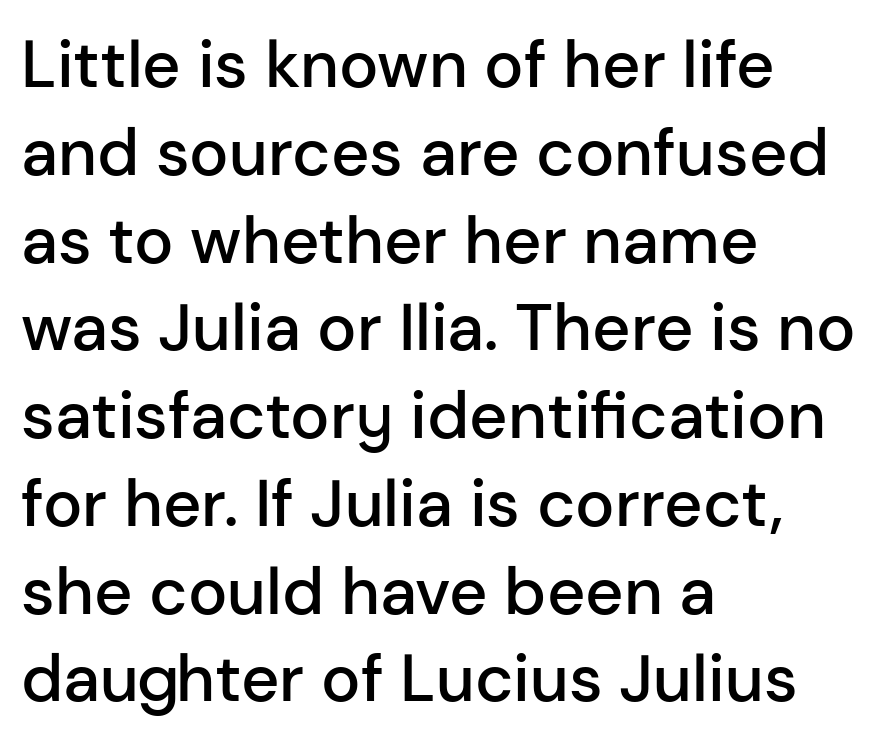
Letter spacing: default. Posture: straight, roman, zero tilt. Horizontally, the lines are justified to the leading edge only. Plain, unruled lines of type.
